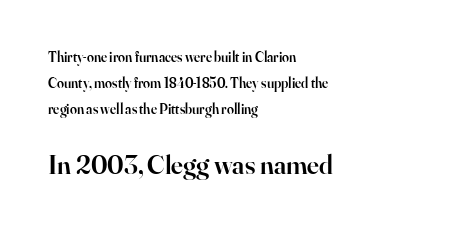
Q: Is the text bold? A: Semi-bold.
Q: Is the text italic (slanted)? A: No, it is upright.
Q: Is the text underlined? A: No.
Q: How is the paragraph aligned? A: Left-aligned.
Q: Is the spacing between letters normal or unusually wide? A: Normal.
Q: Which block of text is set in a larger size, the first (top) or the second (bottom)? A: The second (bottom) one.
